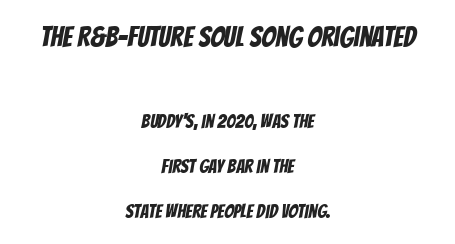
Neither beginnings nor endings align; midpoints do. Proportional: the letters do not fall into vertical columns. The block sitting higher on the canvas is the one with enlarged characters. This sample uses a sans-serif face.
